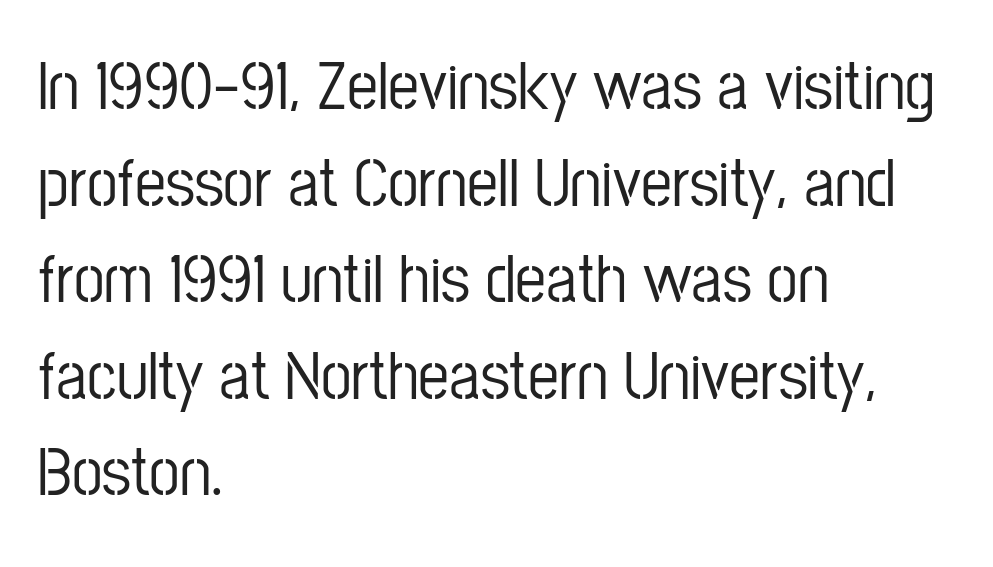
{"serif": "no", "italic": "no", "width": "condensed", "stroke_contrast": "low", "x_height": "medium", "monospaced": "no", "underline": "no", "align": "left", "line_spacing": "normal", "line_spacing_ratio": 1.4, "letter_spacing": "normal", "letter_spacing_em": 0.0, "glyph_px": 69}
